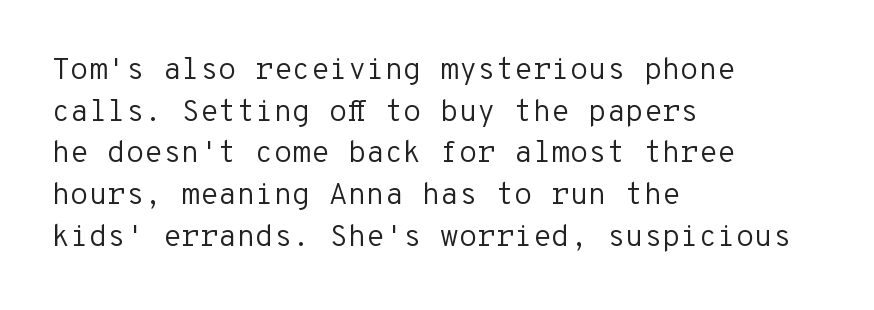
Q: Is the text bold? A: No.
Q: Is the text italic (slanted)? A: No, it is upright.
Q: Is the typeface a serif or a sans-serif typeface? A: Sans-serif.
Q: Is the text underlined? A: No.
Q: How is the paragraph aligned? A: Left-aligned.
Q: Is the spacing between letters normal or unusually wide? A: Normal.
Q: Is the spacing between lines tight, normal or loose? A: Normal.
Q: Width (condensed, normal, or wide)? A: Normal.
Q: Stroke contrast? A: Low.
Q: x-height? A: Medium.
Q: Monospaced? A: Yes.
